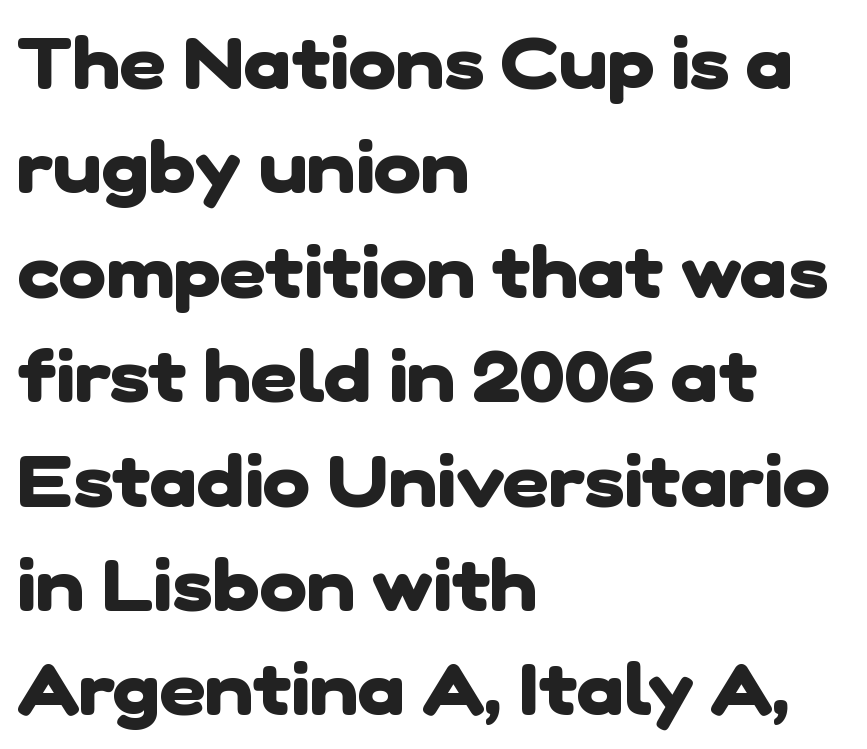
{"serif": "no", "bold": "yes", "weight": "heavy", "width": "normal", "stroke_contrast": "low", "x_height": "medium", "monospaced": "no", "underline": "no", "align": "left", "line_spacing": "normal", "line_spacing_ratio": 1.45, "letter_spacing": "normal", "letter_spacing_em": 0.0, "glyph_px": 72}
